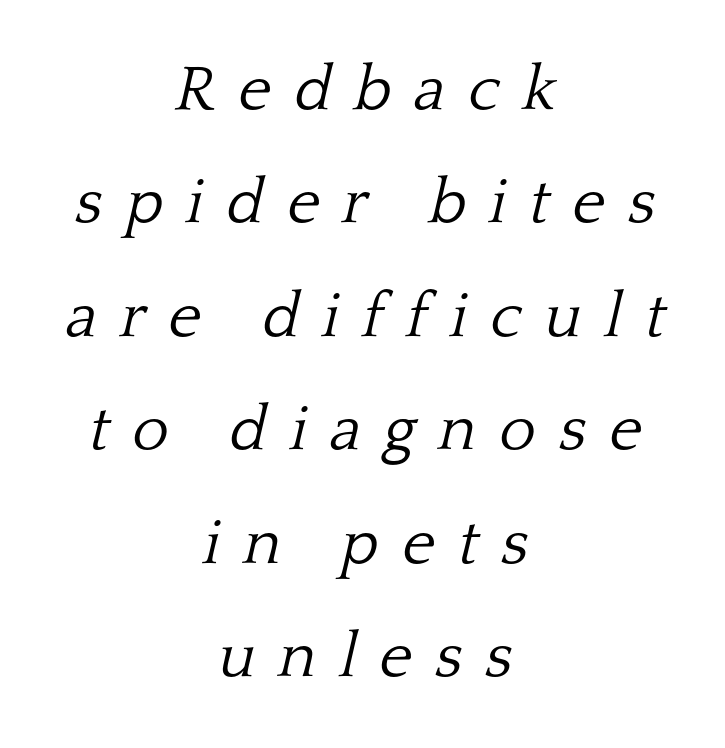
{"serif": "yes", "italic": "yes", "lean": "right", "slant_degrees": 13, "bold": "no", "weight": "light", "width": "normal", "stroke_contrast": "low", "x_height": "medium", "monospaced": "no", "underline": "no", "align": "center", "line_spacing_ratio": 1.8, "letter_spacing": "wide", "letter_spacing_em": 0.36, "glyph_px": 63}
